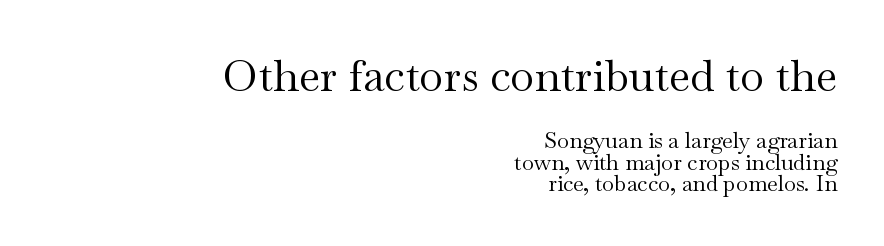
Caption: multi-line text, flush right, ragged left. Proportional: the letters do not fall into vertical columns. The font is comparable to plain body text, perhaps lighter. Baseline-to-baseline distance is barely more than the letter height. Clear beneath every line of the passage. Observe the ordinary spacing: letters are neighbours, not strangers.
